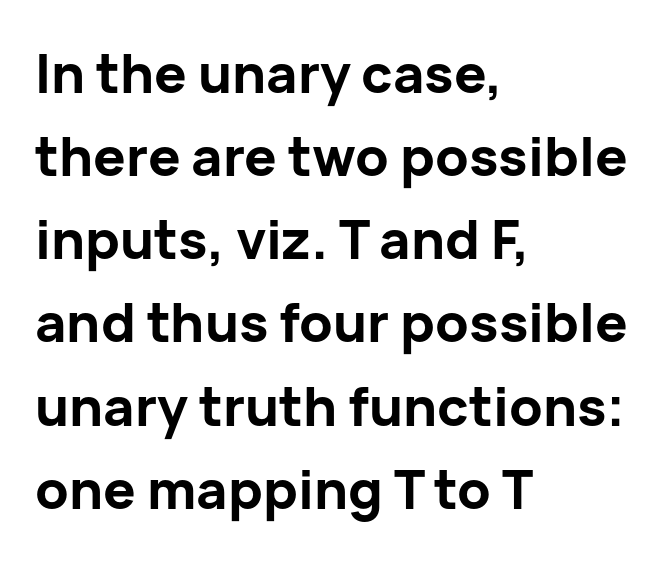
The image shows 54 px bold sans-serif type, upright; set left-aligned, normal line spacing (1.54x), normal letter spacing, not underlined; low stroke contrast and a medium x-height.
